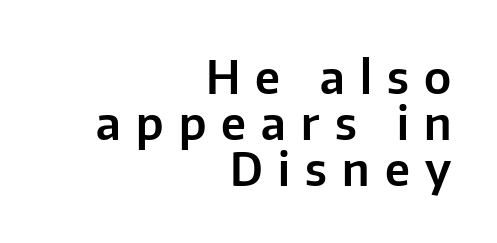
{"serif": "no", "italic": "no", "width": "normal", "stroke_contrast": "low", "x_height": "medium", "monospaced": "no", "underline": "no", "align": "right", "line_spacing": "tight", "line_spacing_ratio": 1.0, "letter_spacing": "wide", "letter_spacing_em": 0.33, "glyph_px": 46}
